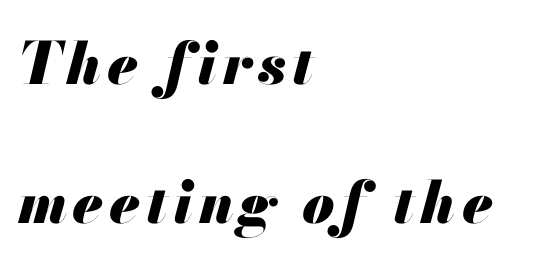
The image shows 58 px heavy type, italic (leaning right); set left-aligned, loose line spacing (2.4x), not underlined; medium stroke contrast and a small x-height.
